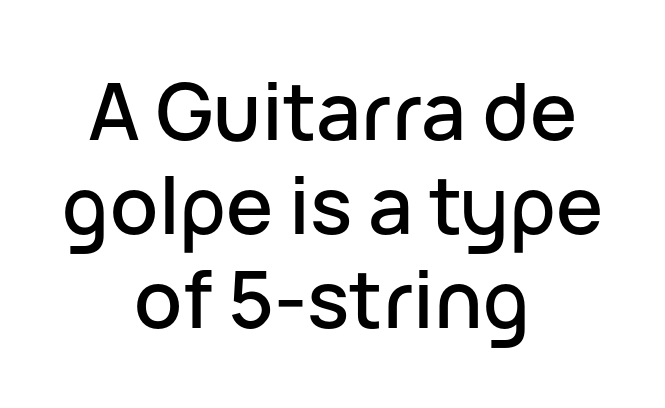
The image shows 79 px sans-serif type, upright; set centered, line spacing 1.19x, normal letter spacing, not underlined; low stroke contrast and a medium x-height.
